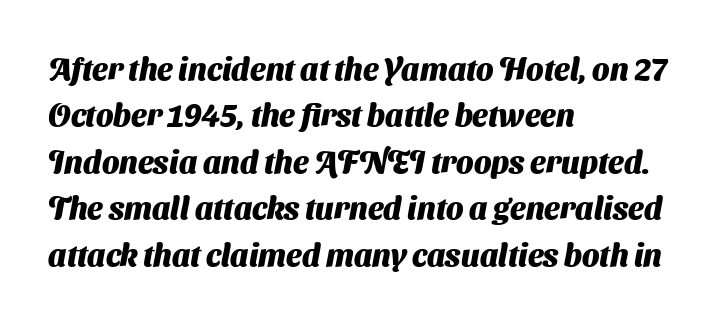
Q: Is the text bold? A: Yes.
Q: Is the typeface a serif or a sans-serif typeface? A: Sans-serif.
Q: Is the text underlined? A: No.
Q: How is the paragraph aligned? A: Left-aligned.
Q: Is the spacing between letters normal or unusually wide? A: Normal.
Q: Is the spacing between lines tight, normal or loose? A: Normal.
Q: Width (condensed, normal, or wide)? A: Normal.
Q: Stroke contrast? A: Medium.
Q: x-height? A: Medium.
Q: Monospaced? A: No.
